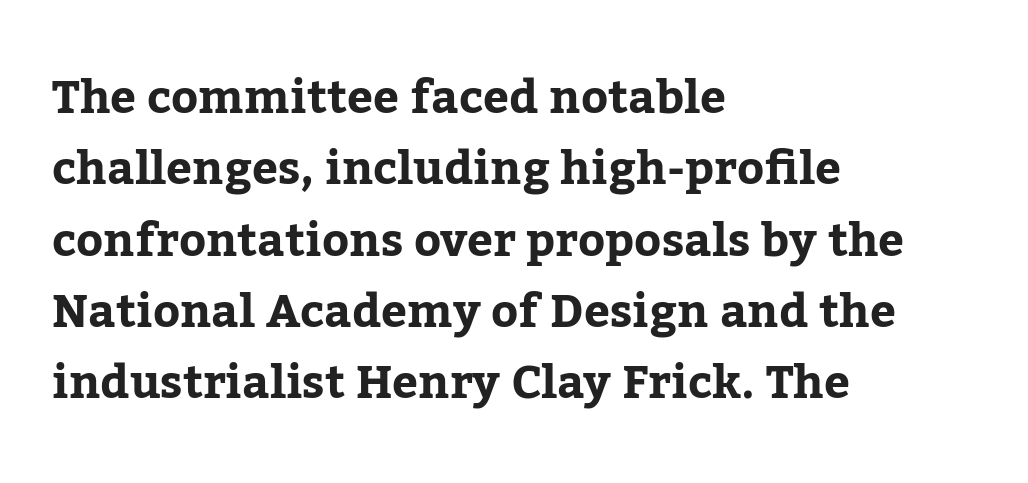
A typesetter would call this proportional, since set widths differ per character. Caption: multi-line text, flush left, ragged right. The specimen omits any rule beneath the text block's lines. A normal amount of white space separates one row of letters from the next. This is serif lettering, the kind often seen in printed books. As a designer I'd log this as weight 700, bold.
